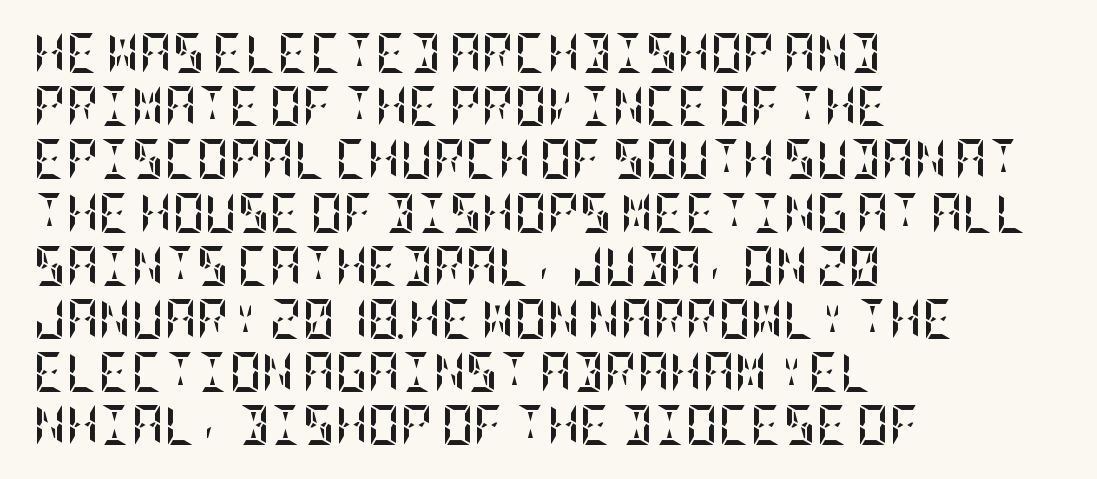
The image shows 40 px semibold, condensed type, upright; set left-aligned, normal line spacing (1.33x), normal letter spacing, not underlined; low stroke contrast and a large x-height.
